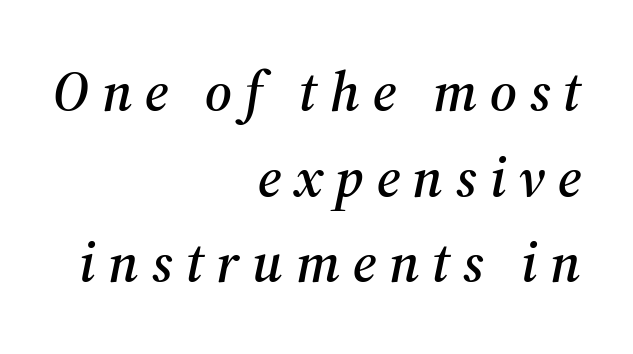
The image shows 56 px serif type, italic (leaning right); set right-aligned, normal line spacing (1.53x), unusually wide letter spacing (+0.23 em), not underlined; medium stroke contrast and a medium x-height.
